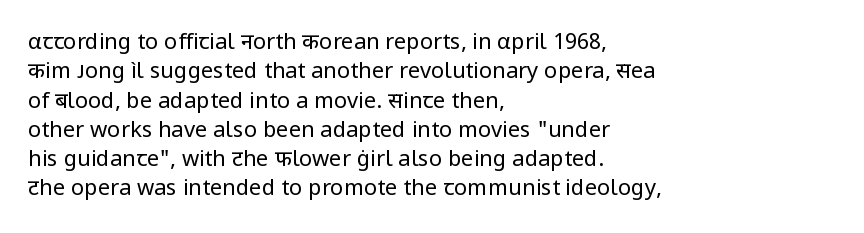
The image shows 22 px text type, upright; set left-aligned, normal line spacing (1.33x), normal letter spacing, not underlined.
